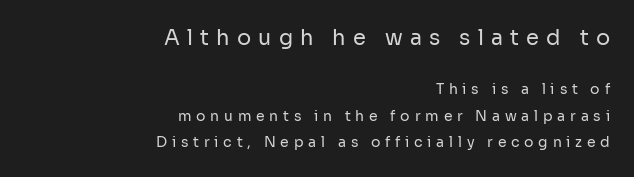
Q: Is the text bold? A: No.
Q: Is the text italic (slanted)? A: No, it is upright.
Q: Is the text underlined? A: No.
Q: How is the paragraph aligned? A: Right-aligned.
Q: Is the spacing between letters normal or unusually wide? A: Unusually wide.
Q: Which block of text is set in a larger size, the first (top) or the second (bottom)? A: The first (top) one.
